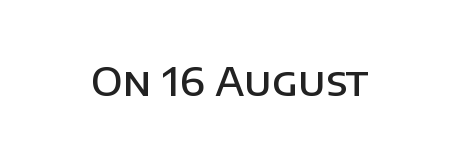
Plain, unruled lines of type. This is roman type, the default non-slanted kind. The strokes are fattened partway — semibold, not bold. Do the characters align in a grid? No, the font is proportional. Nobody touched the tracking dial on this one.
